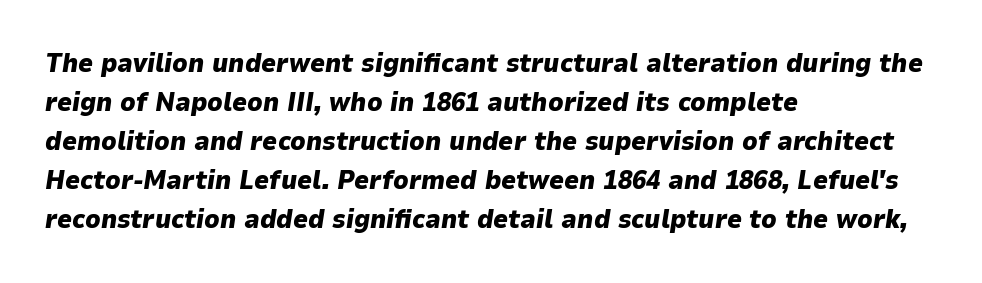
Q: Is the text bold? A: Yes.
Q: Is the text italic (slanted)? A: Yes, it leans right by about 9 degrees.
Q: Is the text underlined? A: No.
Q: How is the paragraph aligned? A: Left-aligned.
Q: Is the spacing between letters normal or unusually wide? A: Normal.
Q: Is the spacing between lines tight, normal or loose? A: Normal.
